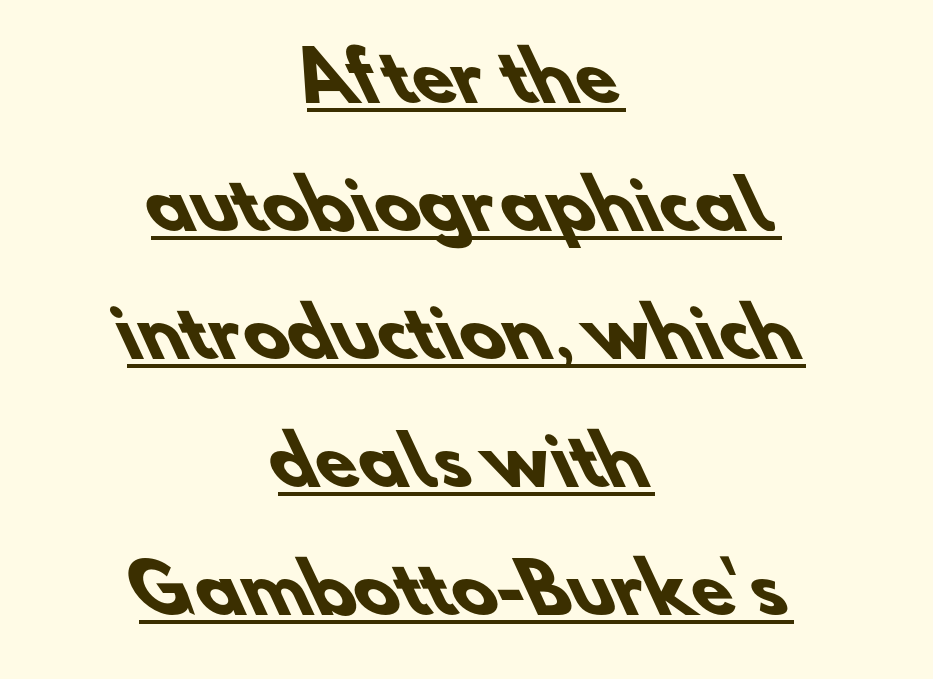
Q: Is the text bold? A: Yes.
Q: Is the typeface a serif or a sans-serif typeface? A: Sans-serif.
Q: Is the text underlined? A: Yes.
Q: How is the paragraph aligned? A: Centered.
Q: Is the spacing between letters normal or unusually wide? A: Normal.
Q: Is the spacing between lines tight, normal or loose? A: Loose.
Q: Width (condensed, normal, or wide)? A: Normal.
Q: Stroke contrast? A: Low.
Q: x-height? A: Small.
Q: Monospaced? A: No.
